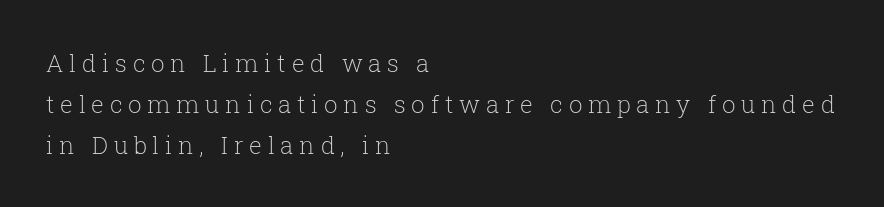
{"italic": "no", "bold": "no", "underline": "no", "align": "left", "line_spacing": "normal", "line_spacing_ratio": 1.7, "letter_spacing": "wide", "letter_spacing_em": 0.24, "glyph_px": 24}
